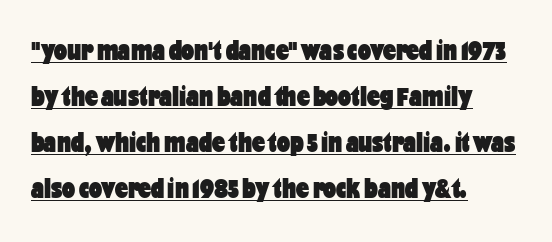
Q: Is the text bold? A: Yes.
Q: Is the text italic (slanted)? A: No, it is upright.
Q: Is the typeface a serif or a sans-serif typeface? A: Sans-serif.
Q: Is the text underlined? A: Yes.
Q: How is the paragraph aligned? A: Left-aligned.
Q: Is the spacing between letters normal or unusually wide? A: Normal.
Q: Is the spacing between lines tight, normal or loose? A: Normal.
Q: Width (condensed, normal, or wide)? A: Condensed.
Q: Stroke contrast? A: Low.
Q: x-height? A: Medium.
Q: Monospaced? A: No.
